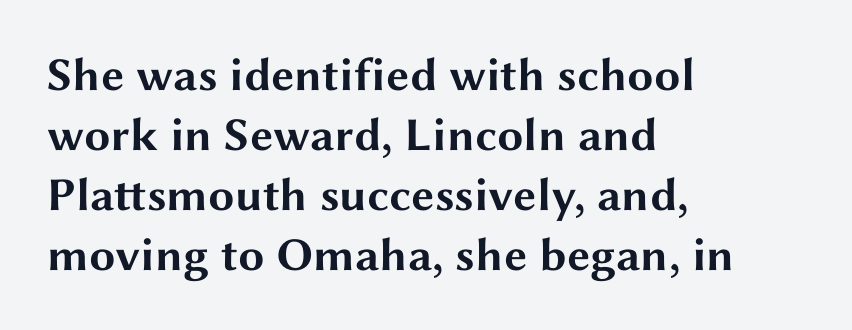
The image shows 47 px bold, wide sans-serif type, upright; set left-aligned, normal line spacing (1.28x), normal letter spacing, not underlined; medium stroke contrast and a medium x-height.
